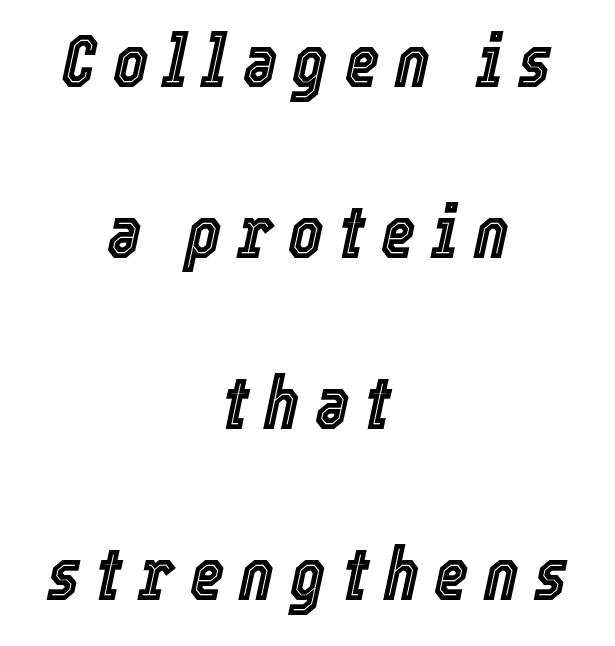
This sample has the flowing, uneven cadence of proportional lettering. An italicized treatment has been applied to the whole sample. The typesetter chose a symmetrical, centered arrangement here. How would I describe the line gaps? Wide and relaxed. Only glyphs here, with clear space below each row. A typesetter would call this heavily tracked-out type.
